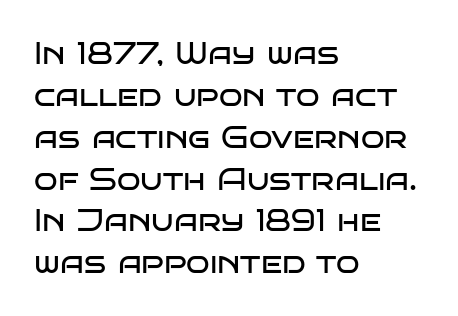
Quick note: not italic, upright. The horizontal fit of the characters is conventional and even. Anything drawn beneath the words? Only blank space. Regarding leading, the lines here are spaced in the standard way. Is this a sans? Yes — the strokes have no serifs. A classic flush-left, rag-right setting is used for this passage.
